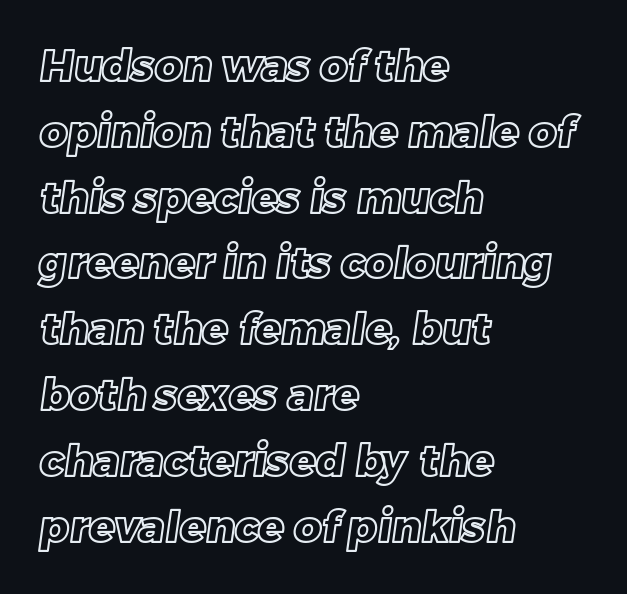
A clean baseline with only descenders dipping below it. Do the characters align in a grid? No, the font is proportional. Letter spacing: default. One-word summary of the alignment: left.
